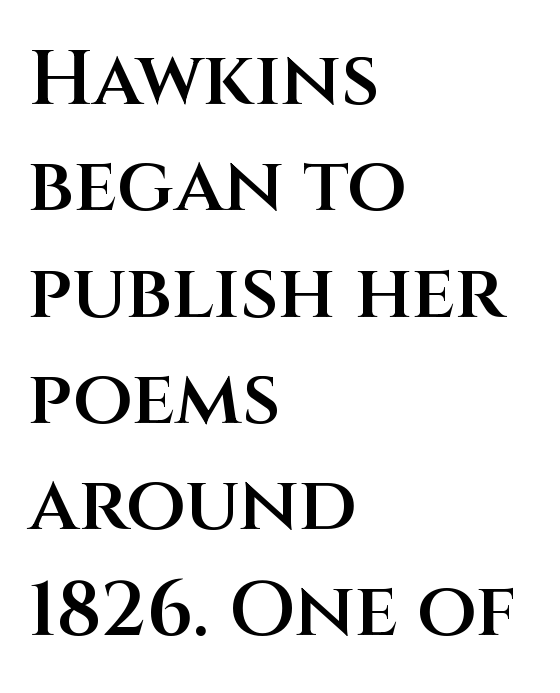
The image shows 77 px semibold sans-serif type, upright; set left-aligned, normal line spacing (1.38x), normal letter spacing, not underlined; medium stroke contrast and a large x-height.
